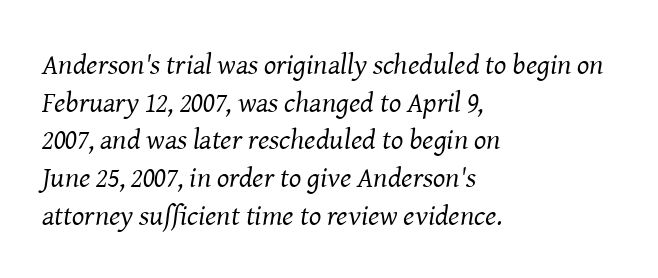
This rendering leaves character spacing at its baseline value. Looking at the ascenders, they clearly lean. Reading down the column, the eye jumps a familiar distance to each next line. The gap between lines stays unmarked. Note the varied advance widths — an 'i' is clearly narrower than an 'm'. Short and long lines alike share a common starting point at left.
